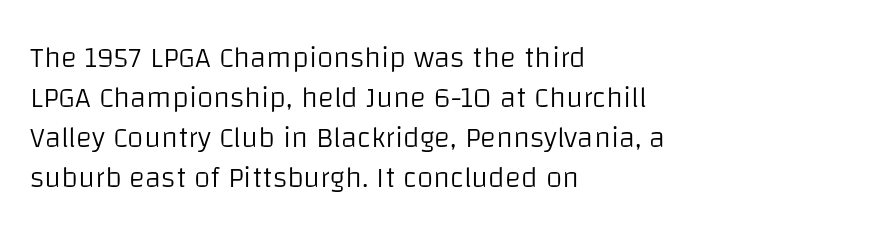
{"serif": "no", "italic": "no", "bold": "no", "weight": "light", "width": "normal", "stroke_contrast": "low", "x_height": "large", "monospaced": "no", "underline": "no", "align": "left", "line_spacing": "normal", "line_spacing_ratio": 1.33, "letter_spacing": "normal", "letter_spacing_em": 0.0, "glyph_px": 30}
